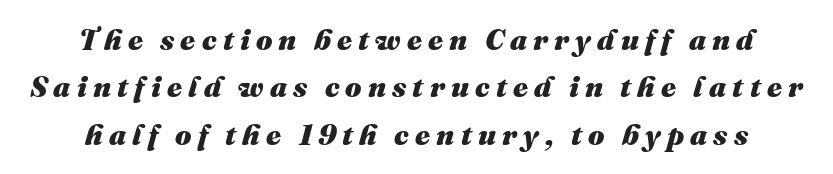
{"italic": "yes", "lean": "right", "slant_degrees": 16, "bold": "yes", "weight": "heavy", "width": "normal", "stroke_contrast": "medium", "x_height": "medium", "monospaced": "no", "underline": "no", "line_spacing": "normal", "line_spacing_ratio": 1.63, "letter_spacing": "wide", "letter_spacing_em": 0.21, "glyph_px": 29}
